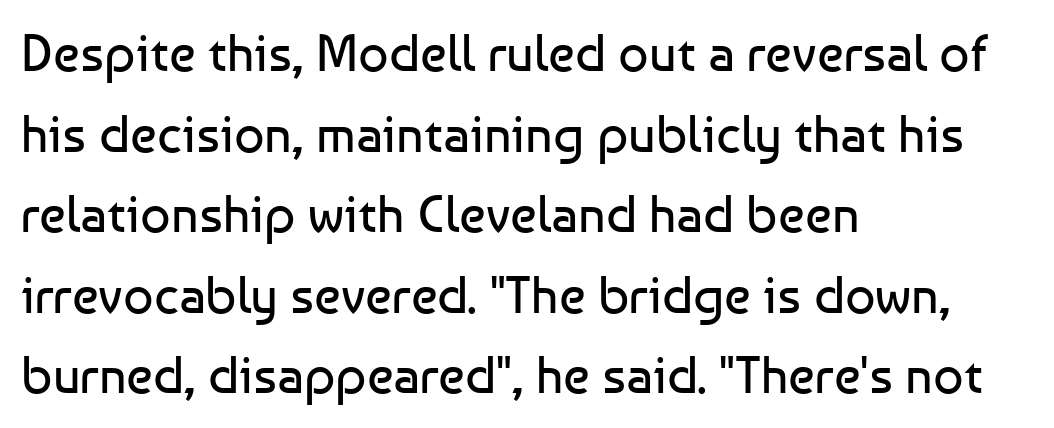
Q: Is the text bold? A: No.
Q: Is the text italic (slanted)? A: No, it is upright.
Q: Is the typeface a serif or a sans-serif typeface? A: Sans-serif.
Q: Is the text underlined? A: No.
Q: How is the paragraph aligned? A: Left-aligned.
Q: Is the spacing between letters normal or unusually wide? A: Normal.
Q: Is the spacing between lines tight, normal or loose? A: Normal.
Q: Width (condensed, normal, or wide)? A: Normal.
Q: Stroke contrast? A: Low.
Q: x-height? A: Medium.
Q: Monospaced? A: No.
